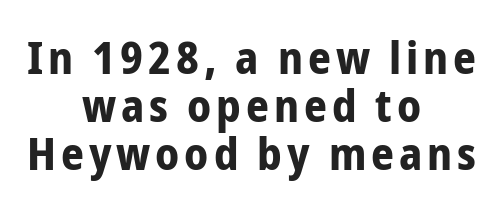
{"serif": "no", "italic": "no", "bold": "yes", "weight": "bold", "width": "condensed", "stroke_contrast": "low", "x_height": "medium", "monospaced": "no", "underline": "no", "align": "center", "line_spacing": "tight", "line_spacing_ratio": 1.07, "glyph_px": 45}
